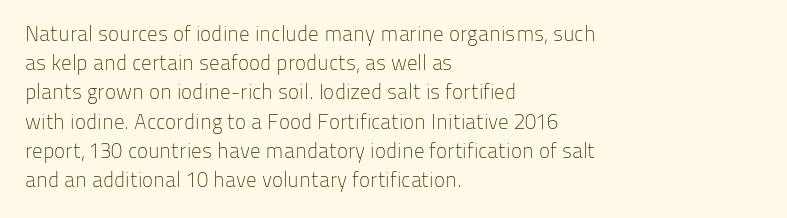
The image shows 21 px text type, upright; set left-aligned, normal line spacing (1.39x), normal letter spacing, not underlined.
